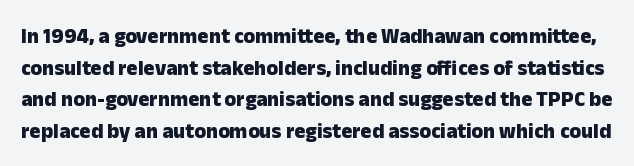
Reading down the column, the eye jumps a familiar distance to each next line. What stands out about the letter spacing? Nothing — it is the standard amount. The characters look thick and weighty, a clear bold. Only glyphs here, with clear space below each row. The lettering stays uniformly vertical, giving the passage a roman look.
